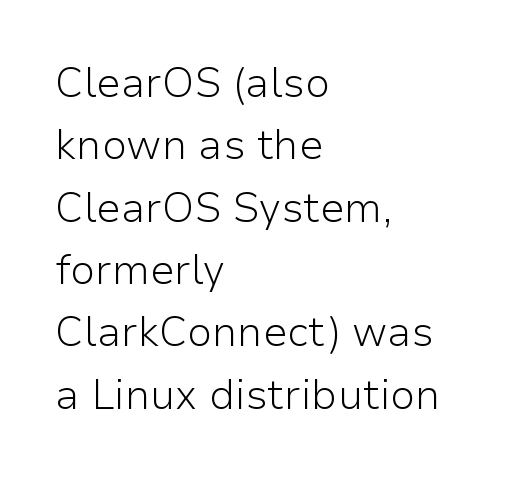
{"serif": "no", "italic": "no", "bold": "no", "weight": "light", "width": "normal", "stroke_contrast": "low", "x_height": "medium", "monospaced": "no", "underline": "no", "align": "left", "line_spacing": "normal", "line_spacing_ratio": 1.52, "letter_spacing": "normal", "letter_spacing_em": 0.0, "glyph_px": 41}
